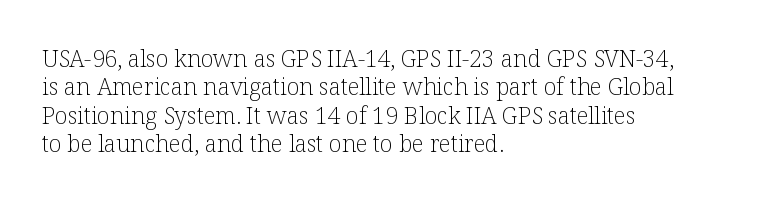
The image shows 23 px text type, upright; set left-aligned, line spacing 1.23x, normal letter spacing, not underlined.
